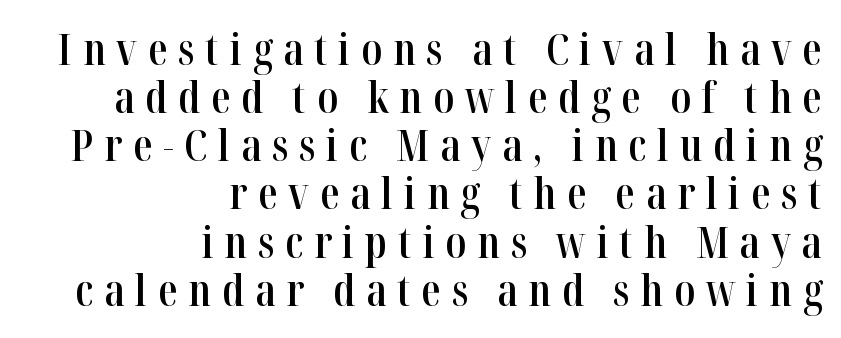
{"serif": "yes", "italic": "no", "bold": "semi", "weight": "semibold", "width": "condensed", "stroke_contrast": "high", "x_height": "medium", "monospaced": "no", "underline": "no", "align": "right", "line_spacing": "tight", "line_spacing_ratio": 1.12, "letter_spacing": "wide", "letter_spacing_em": 0.25, "glyph_px": 43}
